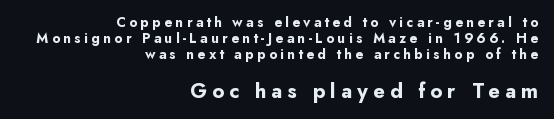
Q: Is the text bold? A: Yes.
Q: Is the text italic (slanted)? A: No, it is upright.
Q: Is the text underlined? A: No.
Q: How is the paragraph aligned? A: Right-aligned.
Q: Is the spacing between letters normal or unusually wide? A: Unusually wide.
Q: Is the spacing between lines tight, normal or loose? A: Tight.
Q: Which block of text is set in a larger size, the first (top) or the second (bottom)? A: The second (bottom) one.
